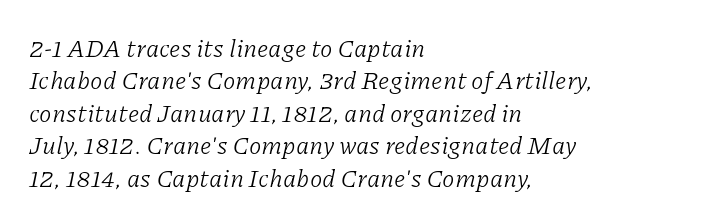
{"italic": "yes", "lean": "right", "slant_degrees": 11, "bold": "no", "underline": "no", "align": "left", "line_spacing": "normal", "line_spacing_ratio": 1.3, "letter_spacing": "normal", "letter_spacing_em": 0.0, "glyph_px": 25}
